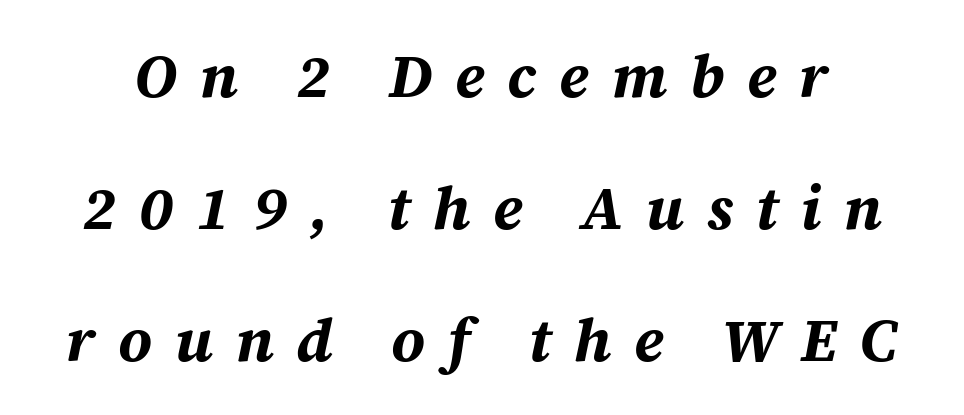
{"italic": "yes", "lean": "right", "slant_degrees": 12, "bold": "yes", "weight": "bold", "width": "normal", "stroke_contrast": "medium", "x_height": "medium", "monospaced": "no", "underline": "no", "line_spacing": "loose", "line_spacing_ratio": 2.16, "letter_spacing": "wide", "letter_spacing_em": 0.37, "glyph_px": 61}
